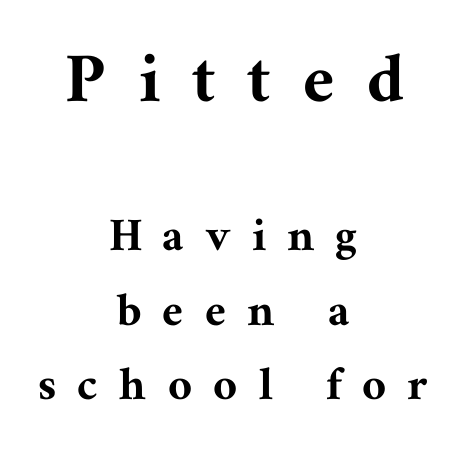
The image shows 78 px serif type, upright; set centered, normal line spacing (1.44x), unusually wide letter spacing (+0.43 em), not underlined; the first (top) block is 1.5x larger; medium stroke contrast and a medium x-height.
